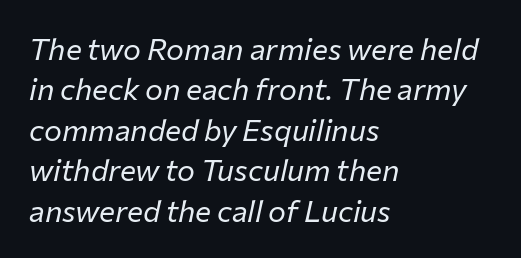
The image shows 30 px regular-weight type, italic (leaning right); set left-aligned, normal line spacing (1.35x), normal letter spacing, not underlined; low stroke contrast and a medium x-height.
